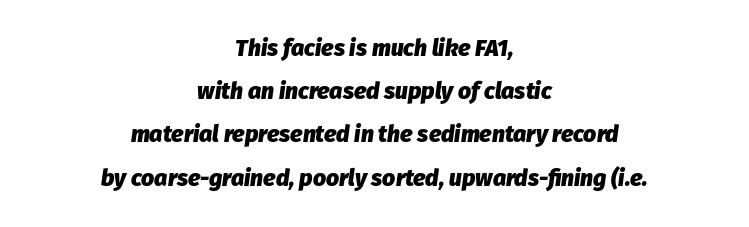
{"italic": "yes", "lean": "right", "slant_degrees": 8, "bold": "yes", "underline": "no", "align": "center", "line_spacing_ratio": 1.88, "letter_spacing": "normal", "letter_spacing_em": 0.0, "glyph_px": 23}
